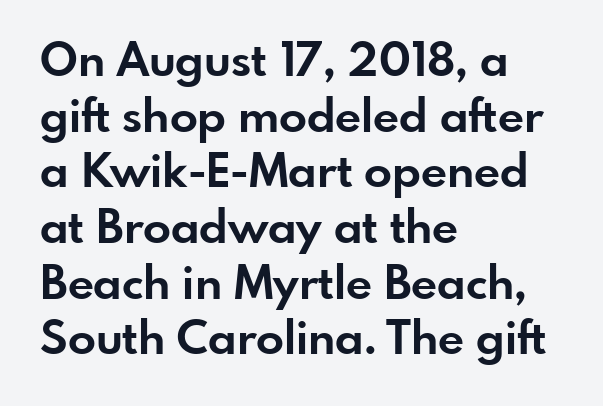
The image shows 46 px bold sans-serif type, upright; set left-aligned, line spacing 1.21x, normal letter spacing, not underlined; low stroke contrast and a small x-height.
